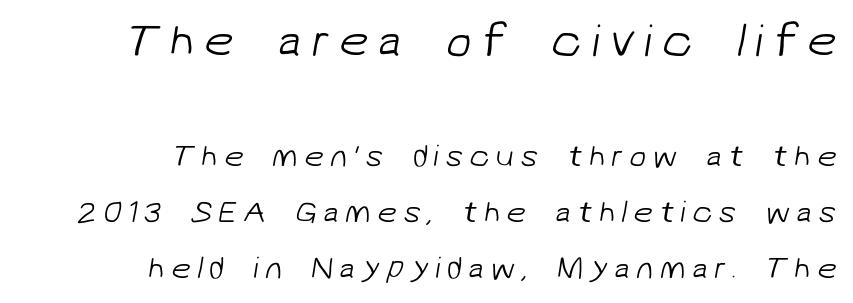
The image shows 47 px light sans-serif type; set right-aligned, line spacing 1.81x, unusually wide letter spacing (+0.2 em), not underlined; the first (top) block is 1.52x larger; low stroke contrast and a medium x-height.
